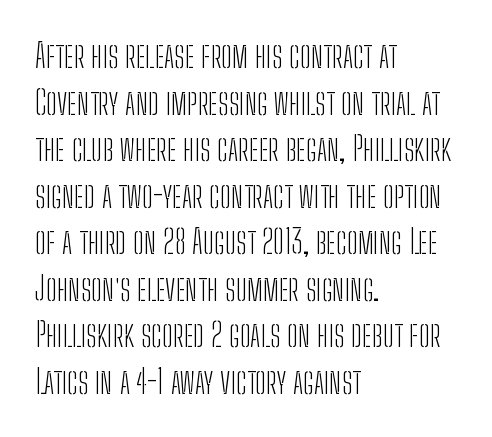
Q: Is the text bold? A: No.
Q: Is the text italic (slanted)? A: No, it is upright.
Q: Is the typeface a serif or a sans-serif typeface? A: Sans-serif.
Q: Is the text underlined? A: No.
Q: How is the paragraph aligned? A: Left-aligned.
Q: Is the spacing between letters normal or unusually wide? A: Normal.
Q: Is the spacing between lines tight, normal or loose? A: Normal.
Q: Width (condensed, normal, or wide)? A: Condensed.
Q: Stroke contrast? A: Low.
Q: x-height? A: Medium.
Q: Monospaced? A: No.
